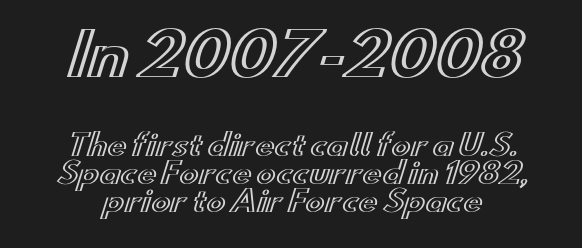
{"width": "wide", "x_height": "small", "monospaced": "no", "underline": "no", "line_spacing": "tight", "line_spacing_ratio": 0.96, "letter_spacing": "normal", "letter_spacing_em": 0.0, "larger_block": "first", "size_ratio": 2.0, "glyph_px": 58}
